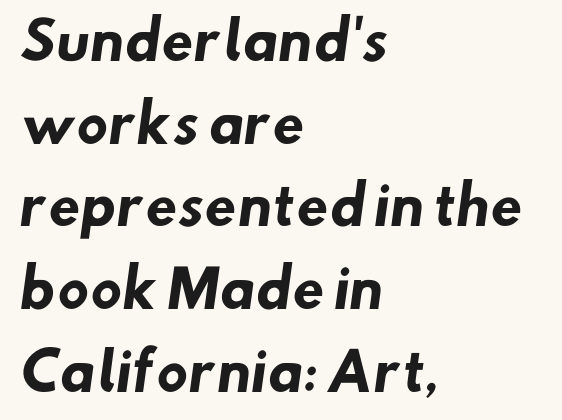
Looks like regular typesetting: each glyph gets only the width it needs. The lines are quadded left. Any mark beneath the type? The region is blank. The passage shown has conventional tracking throughout.
